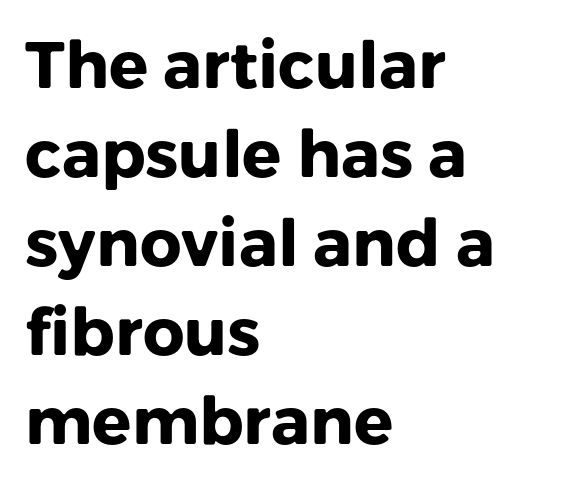
Q: Is the text bold? A: Yes.
Q: Is the text italic (slanted)? A: No, it is upright.
Q: Is the typeface a serif or a sans-serif typeface? A: Sans-serif.
Q: Is the text underlined? A: No.
Q: How is the paragraph aligned? A: Left-aligned.
Q: Is the spacing between letters normal or unusually wide? A: Normal.
Q: Is the spacing between lines tight, normal or loose? A: Normal.
Q: Width (condensed, normal, or wide)? A: Normal.
Q: Stroke contrast? A: Low.
Q: x-height? A: Medium.
Q: Monospaced? A: No.
